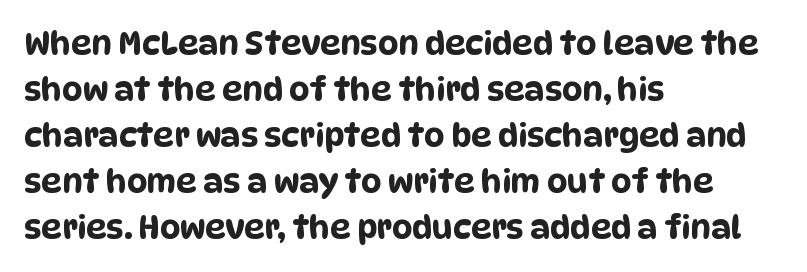
This sample is left-justified, so line endings fall wherever the words run out. The face used here is proportionally spaced, like ordinary book or web type. Between one letter and the next there's only the usual sliver of space. The leading is moderate, giving the passage an even texture. The rendering shows plain stroke endings on the letterforms — a sans-serif design.
